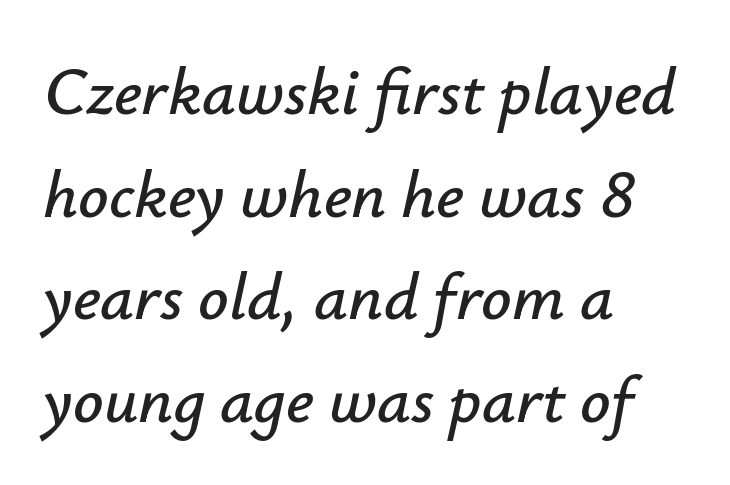
This sample has the flowing, uneven cadence of proportional lettering. Letter spacing: default. The block of text has a typical density, with ordinary space between rows. The specimen omits any rule beneath the text block's lines.
